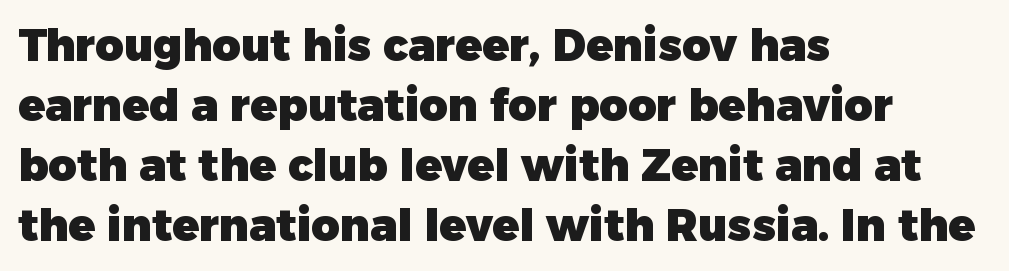
The image shows 44 px heavy sans-serif type, upright; set left-aligned, normal line spacing (1.36x), normal letter spacing, not underlined; low stroke contrast and a medium x-height.
